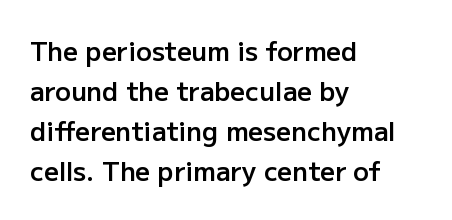
The image shows 26 px text type, upright; set left-aligned, normal line spacing (1.54x), normal letter spacing, not underlined.
